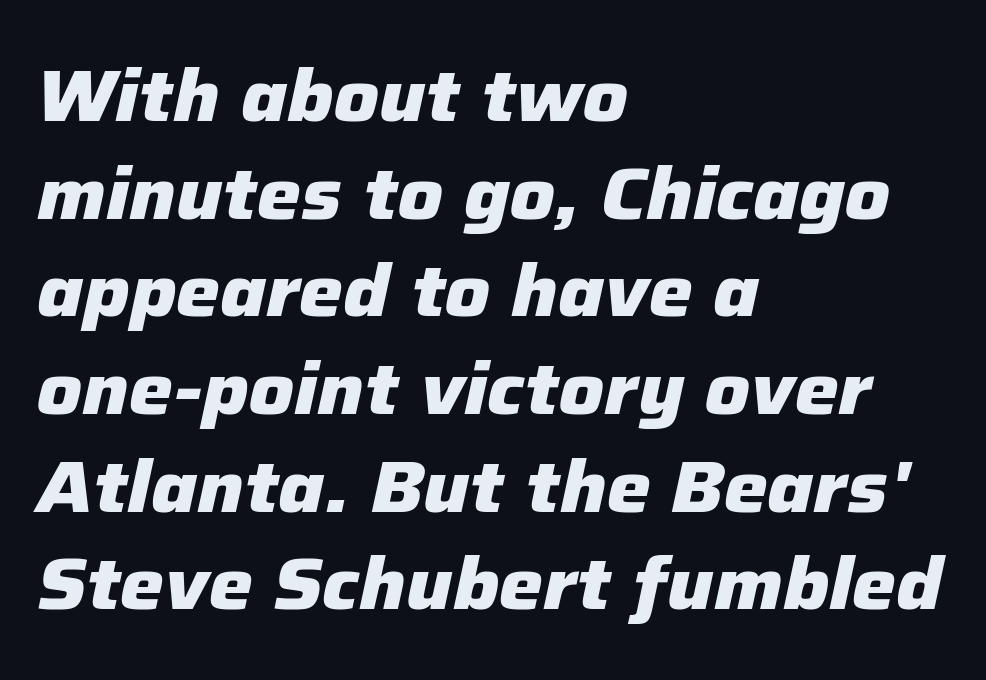
The letterforms sit shoulder to shoulder at normal distance. Is this a fixed-width face? No — the glyphs have proportional, varying widths. Visually the block forms a straight wall on the left and a jagged coastline on the right. The whole block is typeset with a tilt.
